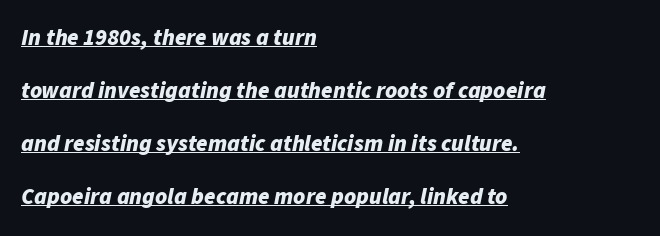
Q: Is the text bold? A: Yes.
Q: Is the text italic (slanted)? A: Yes, it leans right by about 11 degrees.
Q: Is the text underlined? A: Yes.
Q: How is the paragraph aligned? A: Left-aligned.
Q: Is the spacing between letters normal or unusually wide? A: Normal.
Q: Is the spacing between lines tight, normal or loose? A: Loose.
